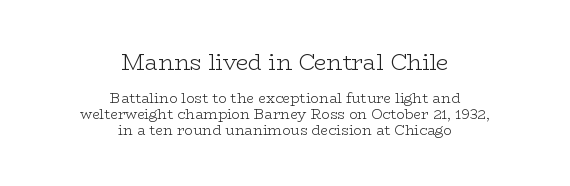
The cut favours lightness, reaching ordinary text weight at its darkest. Line starts and ends both wander, symmetrically. Is there much room between lines? No — they nearly touch. Type without underlining. Typesetter's note — upper block bumped up in size, lower block left smaller.
